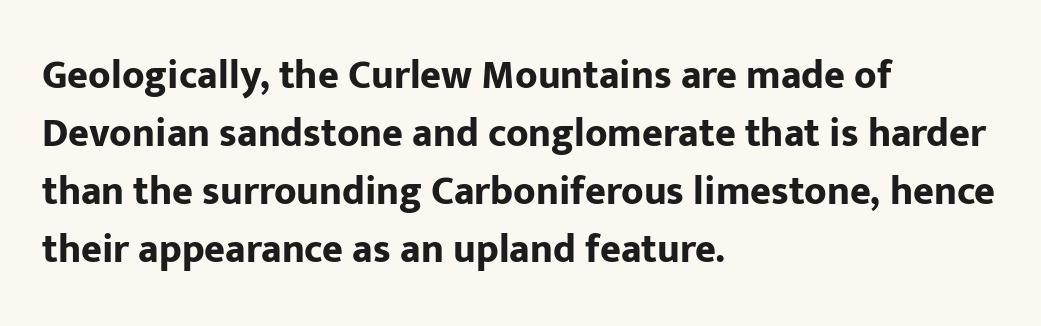
Strong, thick strokes mark this as bold type. A classic flush-left, rag-right setting is used for this passage. Anything drawn beneath the words? Only blank space. The rendering uses a moderate line-height, typical for paragraphs. Stroke terminals: plain, sans-serif.
